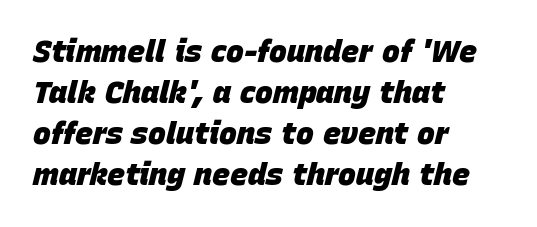
{"italic": "yes", "lean": "right", "slant_degrees": 15, "bold": "yes", "weight": "heavy", "width": "normal", "stroke_contrast": "low", "x_height": "large", "monospaced": "no", "underline": "no", "align": "left", "line_spacing": "normal", "line_spacing_ratio": 1.37, "letter_spacing": "normal", "letter_spacing_em": 0.0, "glyph_px": 30}
